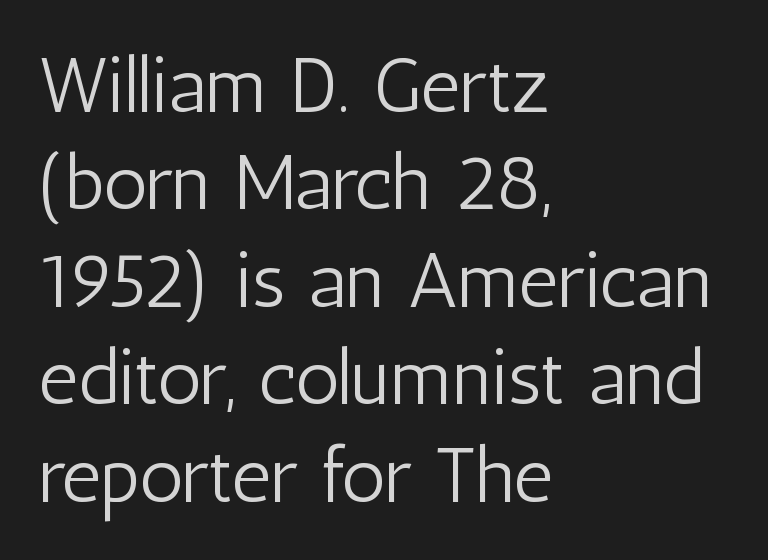
Q: Is the text bold? A: No.
Q: Is the text italic (slanted)? A: No, it is upright.
Q: Is the typeface a serif or a sans-serif typeface? A: Sans-serif.
Q: Is the text underlined? A: No.
Q: How is the paragraph aligned? A: Left-aligned.
Q: Is the spacing between letters normal or unusually wide? A: Normal.
Q: Is the spacing between lines tight, normal or loose? A: Normal.
Q: Width (condensed, normal, or wide)? A: Condensed.
Q: Stroke contrast? A: Low.
Q: x-height? A: Medium.
Q: Monospaced? A: No.
